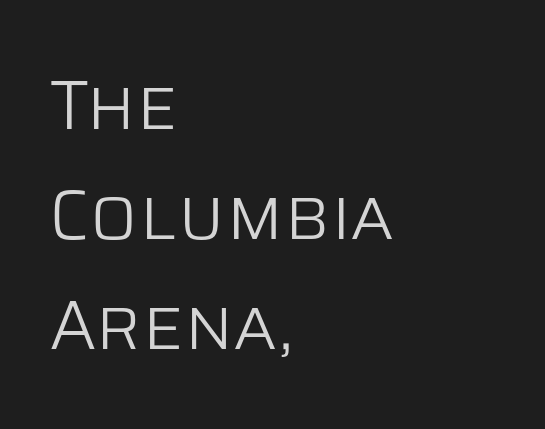
{"serif": "no", "italic": "no", "bold": "no", "weight": "light", "width": "normal", "stroke_contrast": "low", "x_height": "large", "monospaced": "no", "underline": "no", "align": "left", "line_spacing": "normal", "line_spacing_ratio": 1.57, "letter_spacing": "normal", "letter_spacing_em": 0.0, "glyph_px": 70}
